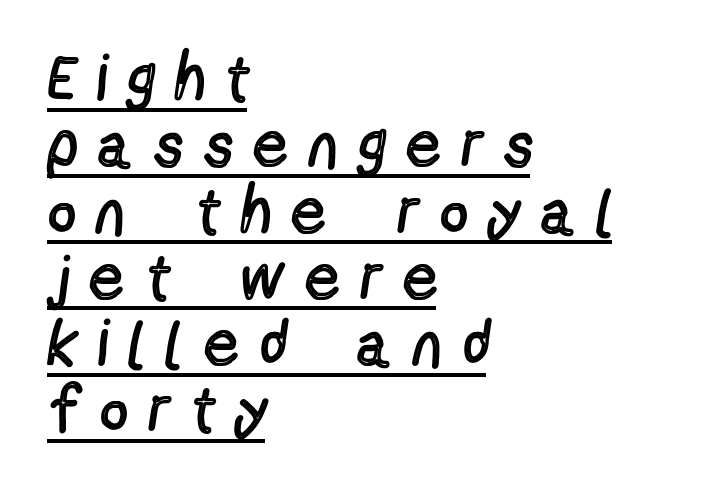
{"serif": "no", "bold": "no", "weight": "regular", "width": "condensed", "x_height": "medium", "monospaced": "no", "underline": "yes", "align": "left", "line_spacing": "tight", "line_spacing_ratio": 1.02, "letter_spacing": "wide", "letter_spacing_em": 0.35, "glyph_px": 65}
